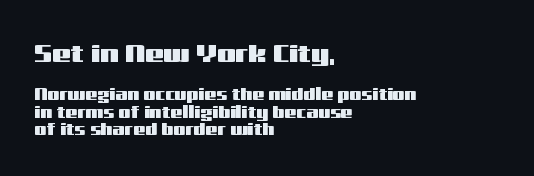
Q: Is the text italic (slanted)? A: No, it is upright.
Q: Is the text underlined? A: No.
Q: How is the paragraph aligned? A: Left-aligned.
Q: Is the spacing between letters normal or unusually wide? A: Normal.
Q: Is the spacing between lines tight, normal or loose? A: Tight.
Q: Which block of text is set in a larger size, the first (top) or the second (bottom)? A: The first (top) one.
